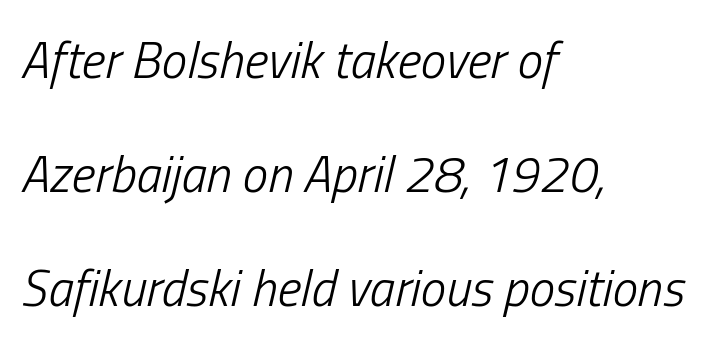
Clear beneath every line of the passage. Each letter keeps its own natural width here, so spacing adapts to shape. Horizontal alignment here is leftward, the default for most running prose. Does extra space separate the letters? No, they use regular spacing. Weight: regular or lighter.
